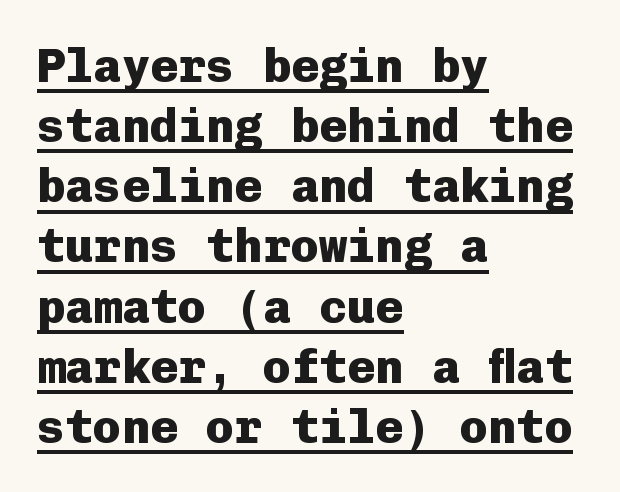
Q: Is the text bold? A: Yes.
Q: Is the text italic (slanted)? A: No, it is upright.
Q: Is the typeface a serif or a sans-serif typeface? A: Sans-serif.
Q: Is the text underlined? A: Yes.
Q: How is the paragraph aligned? A: Left-aligned.
Q: Is the spacing between letters normal or unusually wide? A: Normal.
Q: Is the spacing between lines tight, normal or loose? A: Normal.
Q: Width (condensed, normal, or wide)? A: Normal.
Q: Stroke contrast? A: Low.
Q: x-height? A: Medium.
Q: Monospaced? A: Yes.
